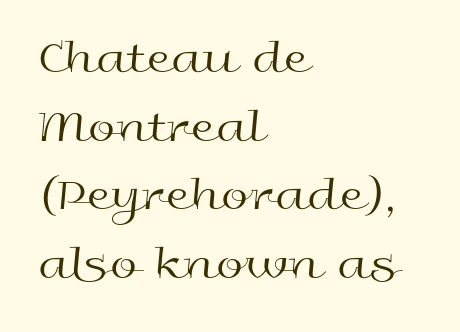
{"serif": "no", "italic": "no", "bold": "no", "weight": "regular", "width": "wide", "x_height": "medium", "monospaced": "no", "underline": "no", "align": "left", "line_spacing": "normal", "line_spacing_ratio": 1.4, "letter_spacing": "normal", "letter_spacing_em": 0.0, "glyph_px": 49}
